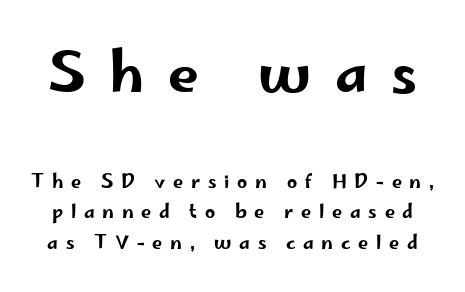
The passage shown is not underscored anywhere. Vertical spacing — default. The letters advance in unequal steps, a hallmark of proportional type. The earlier block is typeset at a bigger size than the later block. The specimen reads as upright at a glance. Is this a sans? Yes — the strokes have no serifs.
